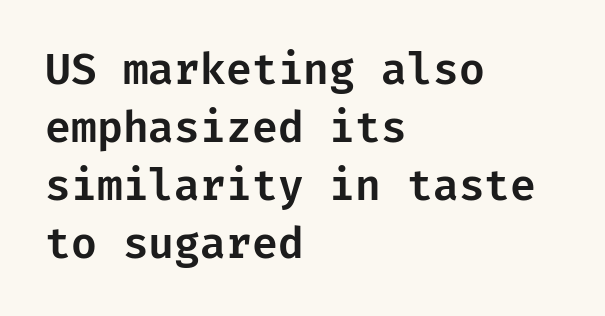
The image shows 42 px sans-serif type, upright; set left-aligned, normal line spacing (1.38x), normal letter spacing, not underlined; low stroke contrast and a medium x-height.
